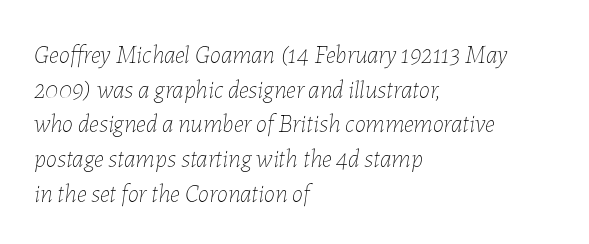
Q: Is the text bold? A: No.
Q: Is the text italic (slanted)? A: Yes, it leans right by about 7 degrees.
Q: Is the text underlined? A: No.
Q: How is the paragraph aligned? A: Left-aligned.
Q: Is the spacing between letters normal or unusually wide? A: Normal.
Q: Is the spacing between lines tight, normal or loose? A: Normal.
